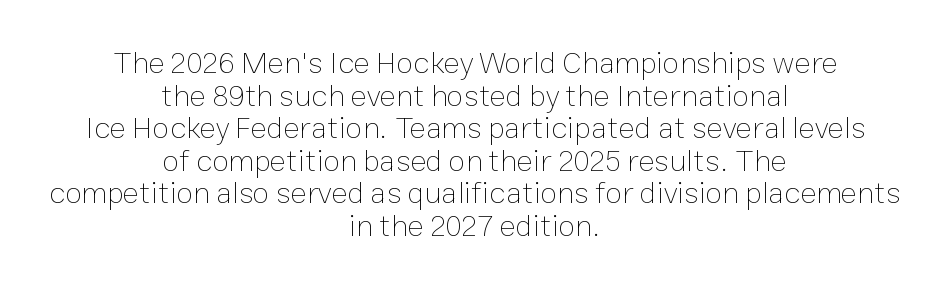
{"italic": "no", "bold": "no", "weight": "thin", "width": "normal", "stroke_contrast": "low", "x_height": "medium", "monospaced": "no", "underline": "no", "align": "center", "line_spacing": "tight", "line_spacing_ratio": 1.05, "letter_spacing": "normal", "letter_spacing_em": 0.0, "glyph_px": 31}
